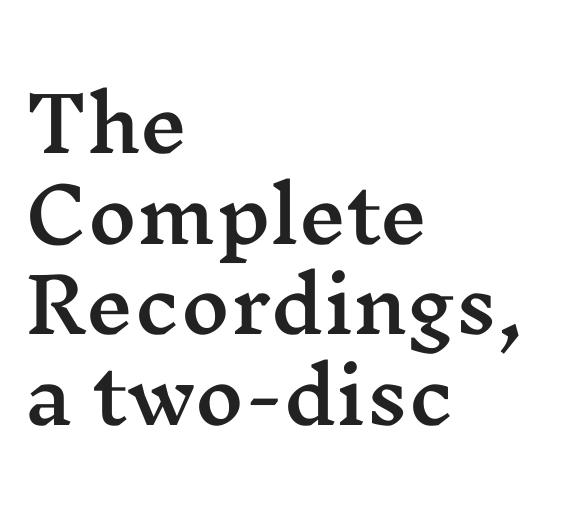
The image shows 75 px wide serif type, upright; set left-aligned, line spacing 1.21x, normal letter spacing, not underlined; medium stroke contrast and a medium x-height.
